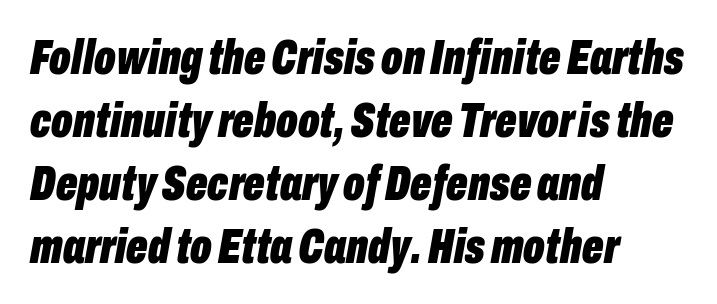
{"italic": "yes", "lean": "right", "slant_degrees": 10, "bold": "yes", "weight": "bold", "width": "condensed", "stroke_contrast": "low", "x_height": "medium", "monospaced": "no", "underline": "no", "align": "left", "line_spacing": "normal", "line_spacing_ratio": 1.26, "letter_spacing": "normal", "letter_spacing_em": 0.0, "glyph_px": 50}
